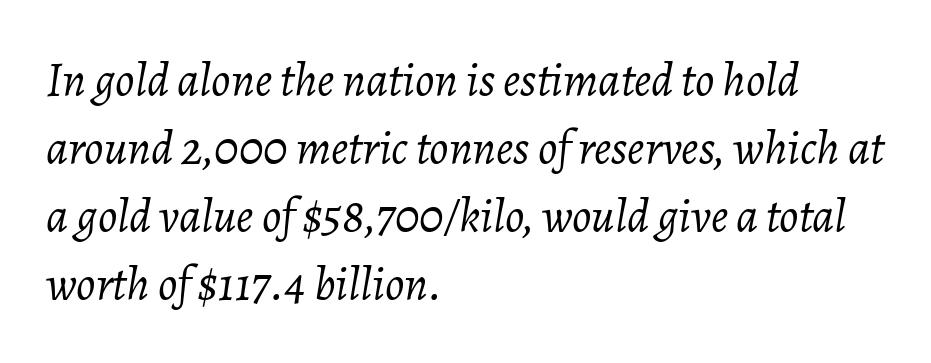
The image shows 48 px light type, italic (leaning right); set left-aligned, normal line spacing (1.42x), normal letter spacing, not underlined; low stroke contrast and a medium x-height.
